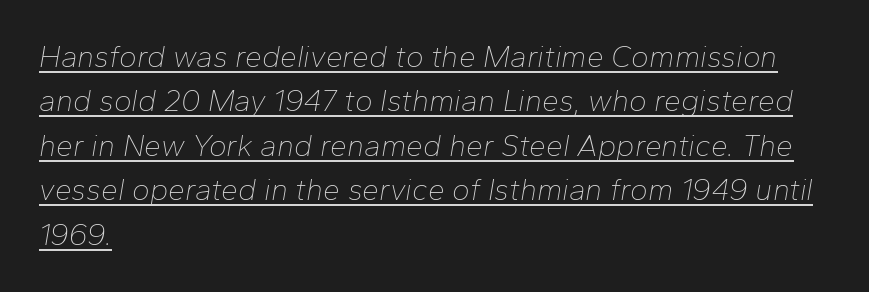
{"italic": "yes", "lean": "right", "slant_degrees": 10, "bold": "no", "weight": "thin", "width": "normal", "stroke_contrast": "low", "x_height": "medium", "monospaced": "no", "underline": "yes", "align": "left", "line_spacing": "normal", "line_spacing_ratio": 1.48, "letter_spacing": "normal", "letter_spacing_em": 0.0, "glyph_px": 30}
